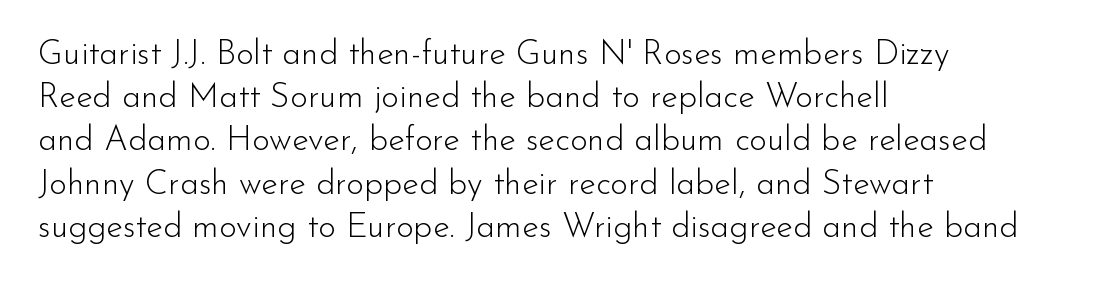
The image shows 34 px light sans-serif type, upright; set left-aligned, normal line spacing (1.27x), normal letter spacing, not underlined; low stroke contrast and a small x-height.
